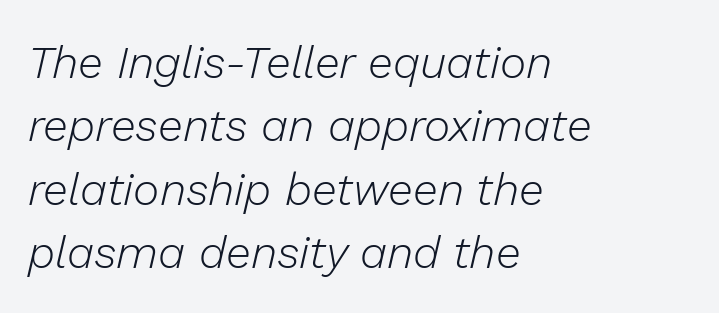
Q: Is the text bold? A: No.
Q: Is the text italic (slanted)? A: Yes, it leans right by about 13 degrees.
Q: Is the text underlined? A: No.
Q: How is the paragraph aligned? A: Left-aligned.
Q: Is the spacing between letters normal or unusually wide? A: Normal.
Q: Is the spacing between lines tight, normal or loose? A: Normal.
Q: Width (condensed, normal, or wide)? A: Normal.
Q: Stroke contrast? A: Low.
Q: x-height? A: Medium.
Q: Monospaced? A: No.
